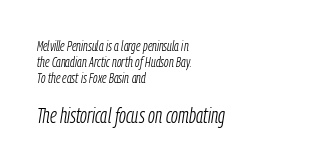
Nothing unusual about the tracking: characters are spaced as the font intends. Is there much room between lines? No — they nearly touch. Bare-footed words on every line. The designer gave the closing block more size than the opening block.
